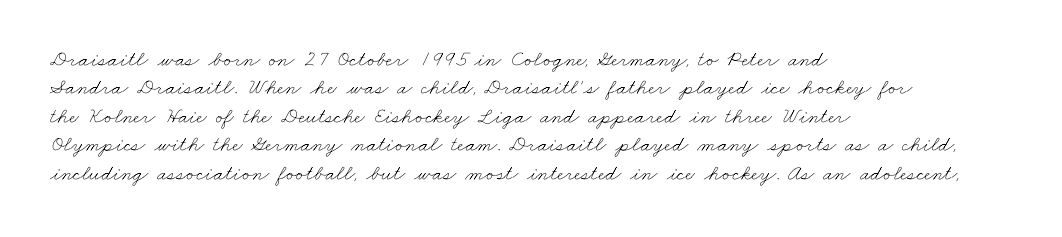
Q: Is the text bold? A: No.
Q: Is the text underlined? A: No.
Q: How is the paragraph aligned? A: Left-aligned.
Q: Is the spacing between letters normal or unusually wide? A: Normal.
Q: Is the spacing between lines tight, normal or loose? A: Normal.
